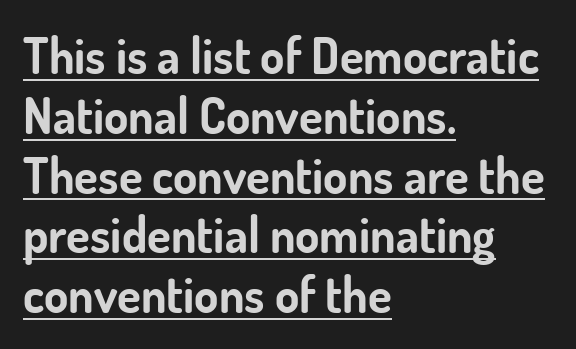
Q: Is the text bold? A: Yes.
Q: Is the text italic (slanted)? A: No, it is upright.
Q: Is the typeface a serif or a sans-serif typeface? A: Sans-serif.
Q: Is the text underlined? A: Yes.
Q: How is the paragraph aligned? A: Left-aligned.
Q: Is the spacing between letters normal or unusually wide? A: Normal.
Q: Width (condensed, normal, or wide)? A: Normal.
Q: Stroke contrast? A: Low.
Q: x-height? A: Small.
Q: Monospaced? A: No.
